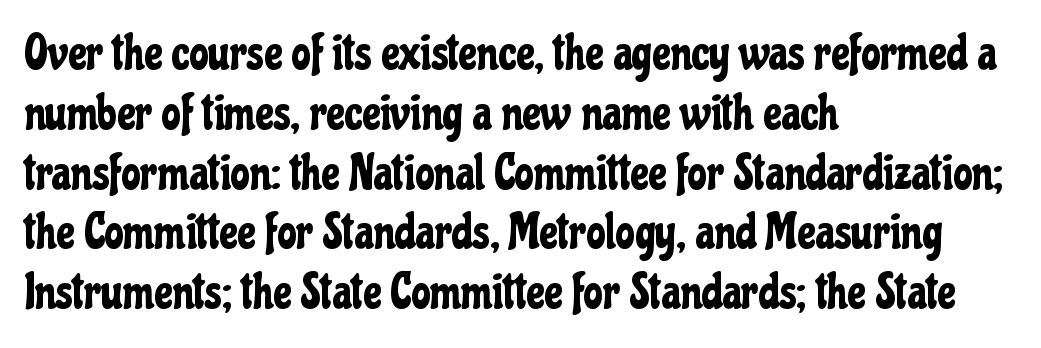
Q: Is the text italic (slanted)? A: No, it is upright.
Q: Is the typeface a serif or a sans-serif typeface? A: Sans-serif.
Q: Is the text underlined? A: No.
Q: How is the paragraph aligned? A: Left-aligned.
Q: Is the spacing between letters normal or unusually wide? A: Normal.
Q: Width (condensed, normal, or wide)? A: Condensed.
Q: Stroke contrast? A: Low.
Q: x-height? A: Medium.
Q: Monospaced? A: No.
